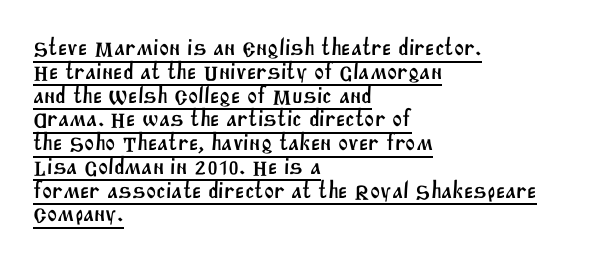
Q: Is the text underlined? A: Yes.
Q: How is the paragraph aligned? A: Left-aligned.
Q: Is the spacing between letters normal or unusually wide? A: Normal.
Q: Is the spacing between lines tight, normal or loose? A: Tight.
